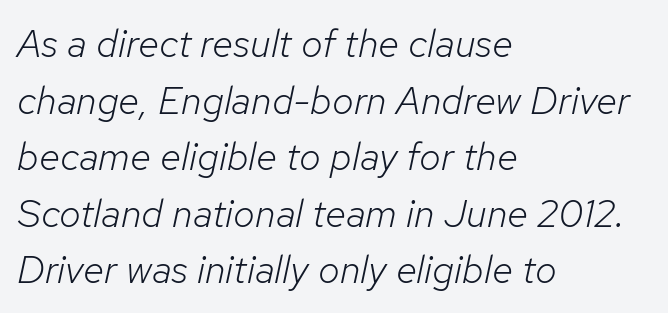
The image shows 39 px light type, italic (leaning right); set left-aligned, normal line spacing (1.45x), normal letter spacing, not underlined; low stroke contrast and a medium x-height.
